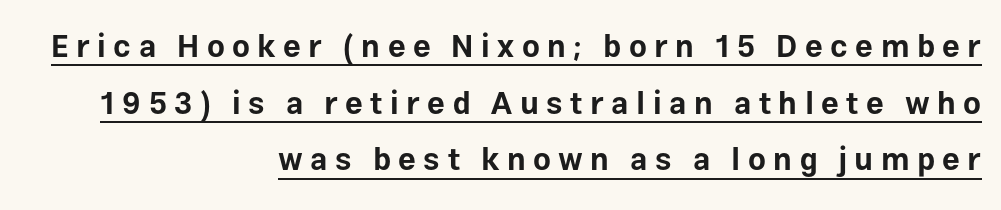
Q: Is the text bold? A: Yes.
Q: Is the text italic (slanted)? A: No, it is upright.
Q: Is the typeface a serif or a sans-serif typeface? A: Sans-serif.
Q: Is the text underlined? A: Yes.
Q: How is the paragraph aligned? A: Right-aligned.
Q: Is the spacing between letters normal or unusually wide? A: Unusually wide.
Q: Width (condensed, normal, or wide)? A: Normal.
Q: Stroke contrast? A: Low.
Q: x-height? A: Medium.
Q: Monospaced? A: No.
